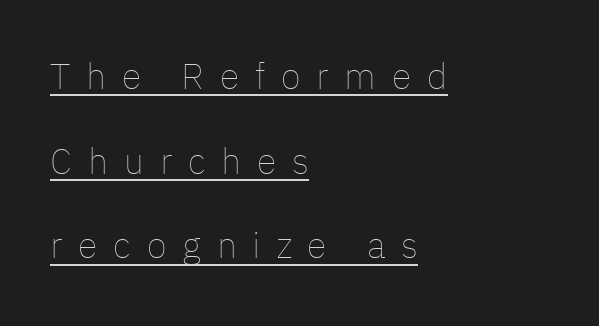
The cut favours lightness, reaching ordinary text weight at its darkest. The letters stand upright; this is a roman face. Horizontally, the lines are justified to the leading edge only. The rendered words wear a rule along their underside.
